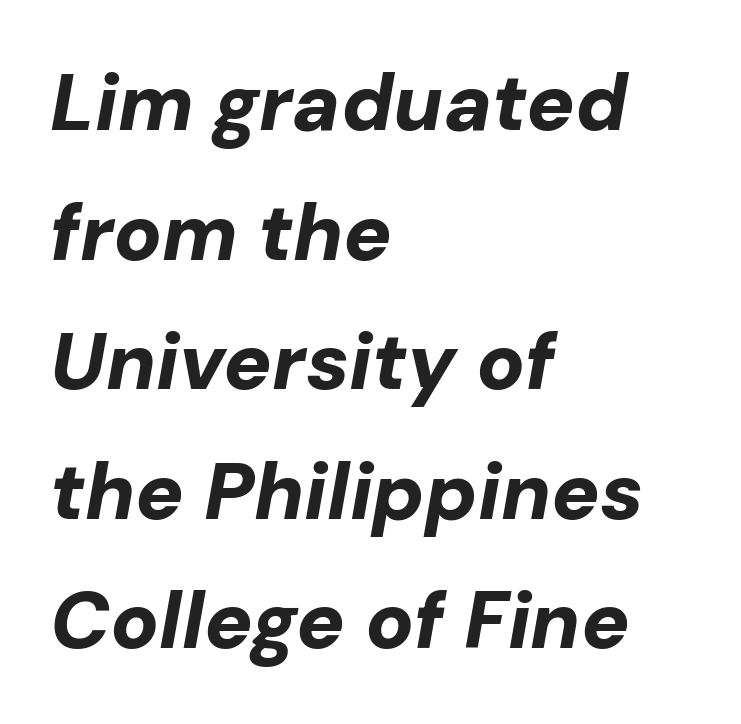
Q: Is the text bold? A: Yes.
Q: Is the text italic (slanted)? A: Yes, it leans right by about 10 degrees.
Q: Is the text underlined? A: No.
Q: How is the paragraph aligned? A: Left-aligned.
Q: Is the spacing between letters normal or unusually wide? A: Normal.
Q: Is the spacing between lines tight, normal or loose? A: Normal.
Q: Width (condensed, normal, or wide)? A: Normal.
Q: Stroke contrast? A: Low.
Q: x-height? A: Medium.
Q: Monospaced? A: No.
